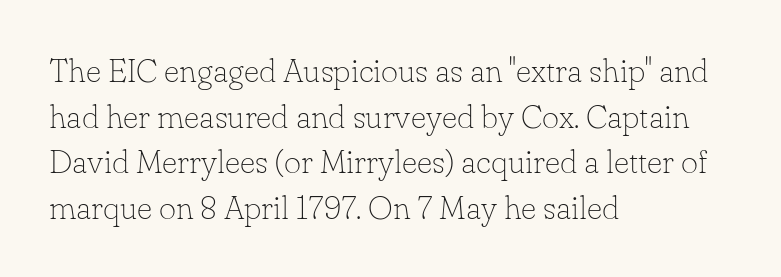
{"serif": "yes", "italic": "no", "bold": "no", "weight": "thin", "width": "normal", "stroke_contrast": "low", "x_height": "small", "monospaced": "no", "underline": "no", "align": "left", "line_spacing": "normal", "line_spacing_ratio": 1.38, "letter_spacing": "normal", "letter_spacing_em": 0.0, "glyph_px": 33}
